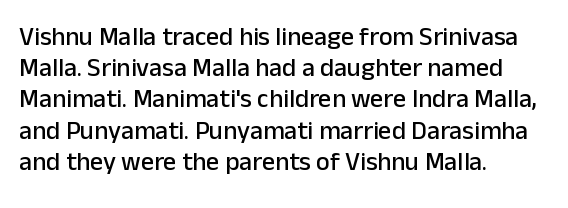
{"italic": "no", "underline": "no", "align": "left", "line_spacing_ratio": 1.2, "letter_spacing": "normal", "letter_spacing_em": 0.0, "glyph_px": 26}
